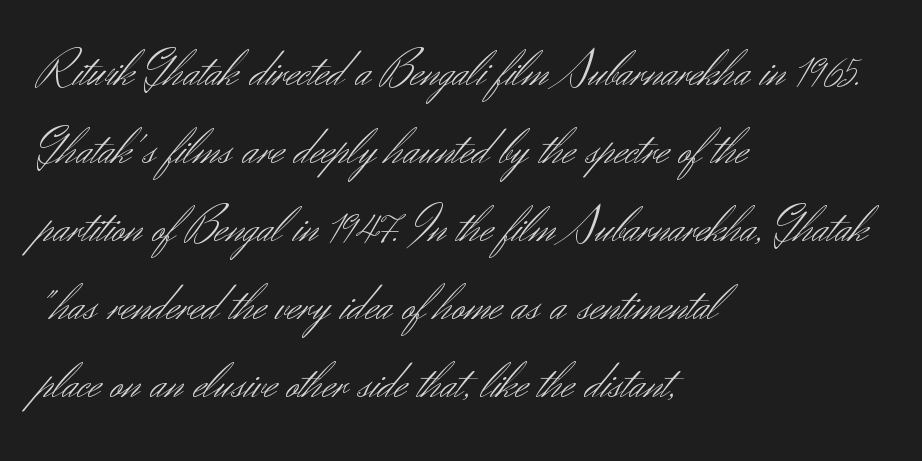
Beneath every word, the page is bare. Weight: not bold — regular or lighter. Spacing verdict: proportional, widths tailored to each character. The type family on display is of the sans-serif kind. Look at the tracking — it's just the regular setting, nothing added.
